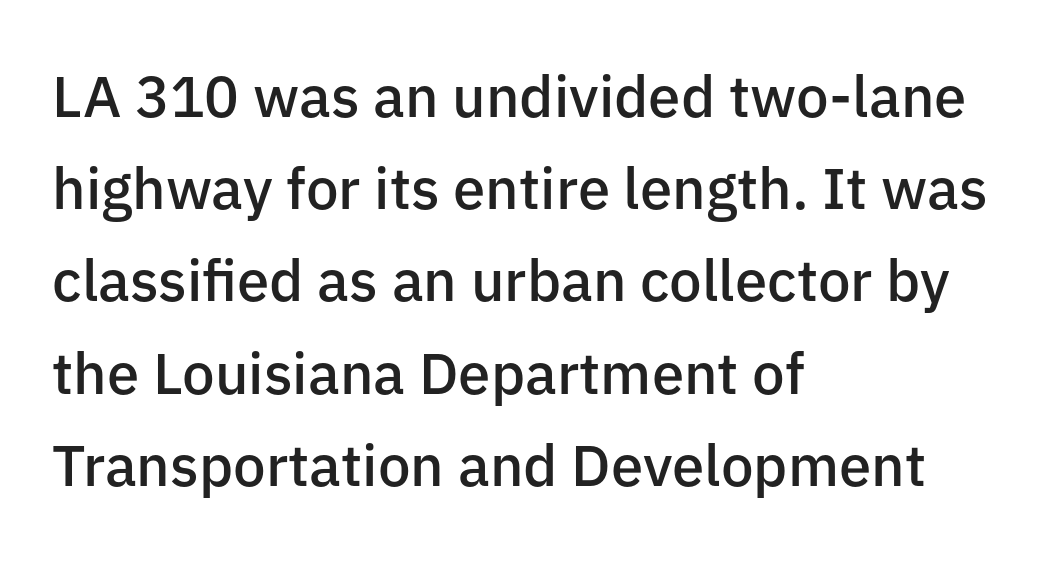
{"serif": "no", "italic": "no", "bold": "semi", "weight": "semibold", "width": "normal", "stroke_contrast": "low", "x_height": "medium", "monospaced": "no", "underline": "no", "align": "left", "line_spacing": "normal", "line_spacing_ratio": 1.59, "letter_spacing": "normal", "letter_spacing_em": 0.0, "glyph_px": 58}
